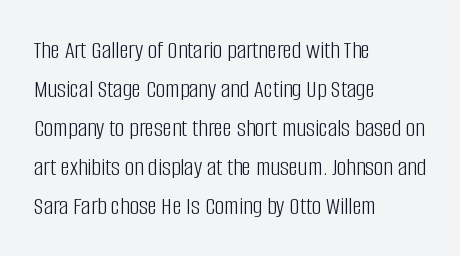
{"italic": "no", "bold": "no", "underline": "no", "align": "left", "line_spacing": "normal", "line_spacing_ratio": 1.5, "letter_spacing": "normal", "letter_spacing_em": 0.0, "glyph_px": 26}
